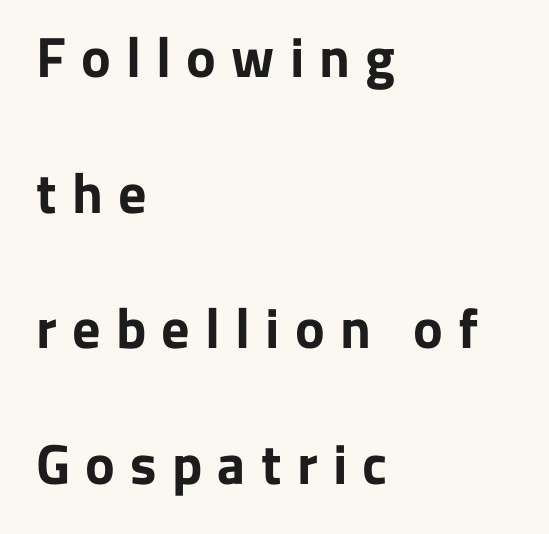
{"serif": "no", "italic": "no", "bold": "yes", "weight": "bold", "width": "normal", "stroke_contrast": "low", "x_height": "medium", "monospaced": "no", "underline": "no", "align": "left", "line_spacing": "loose", "line_spacing_ratio": 2.42, "letter_spacing": "wide", "letter_spacing_em": 0.27, "glyph_px": 56}
